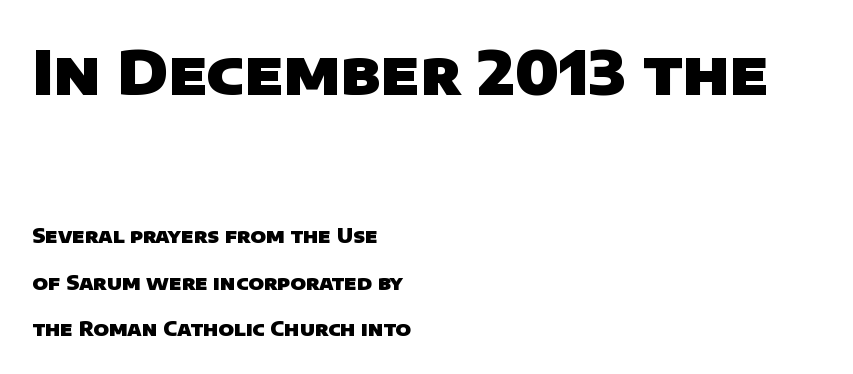
{"serif": "no", "bold": "yes", "weight": "heavy", "width": "normal", "stroke_contrast": "low", "x_height": "large", "monospaced": "no", "underline": "no", "align": "left", "line_spacing": "loose", "line_spacing_ratio": 2.32, "letter_spacing": "normal", "letter_spacing_em": 0.0, "larger_block": "first", "size_ratio": 3.05, "glyph_px": 61}
